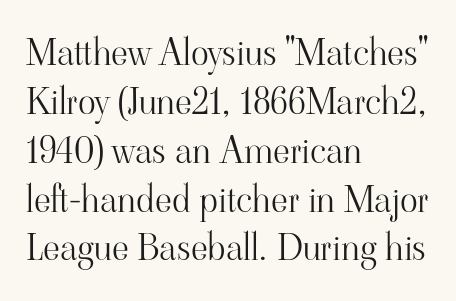
Quick note: not italic, upright. Horizontal alignment here is leftward, the default for most running prose. Stroke thickness stays within the range of a standard reading face or lighter. Just letters on the line, the space beneath them empty. This sample keeps an unexceptional amount of space between lines.
